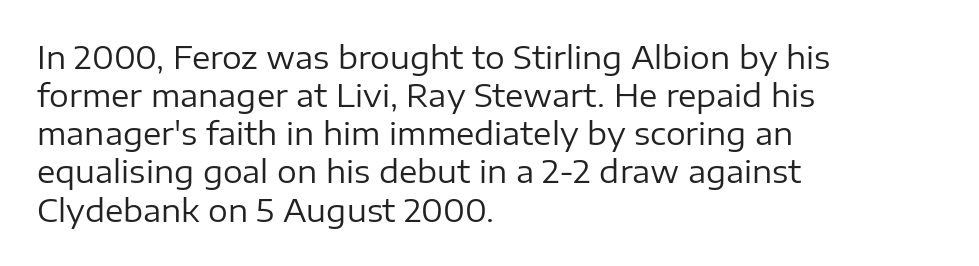
Q: Is the text bold? A: No.
Q: Is the text italic (slanted)? A: No, it is upright.
Q: Is the typeface a serif or a sans-serif typeface? A: Sans-serif.
Q: Is the text underlined? A: No.
Q: How is the paragraph aligned? A: Left-aligned.
Q: Is the spacing between letters normal or unusually wide? A: Normal.
Q: Width (condensed, normal, or wide)? A: Normal.
Q: Stroke contrast? A: Low.
Q: x-height? A: Medium.
Q: Monospaced? A: No.
